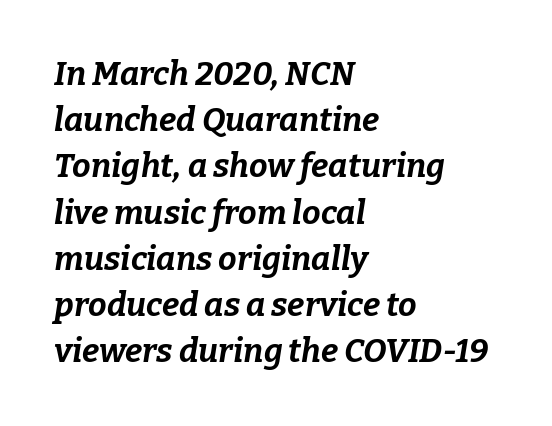
Q: Is the text bold? A: Yes.
Q: Is the text italic (slanted)? A: Yes, it leans right by about 9 degrees.
Q: Is the text underlined? A: No.
Q: How is the paragraph aligned? A: Left-aligned.
Q: Is the spacing between letters normal or unusually wide? A: Normal.
Q: Is the spacing between lines tight, normal or loose? A: Normal.
Q: Width (condensed, normal, or wide)? A: Normal.
Q: Stroke contrast? A: Low.
Q: x-height? A: Medium.
Q: Monospaced? A: No.
